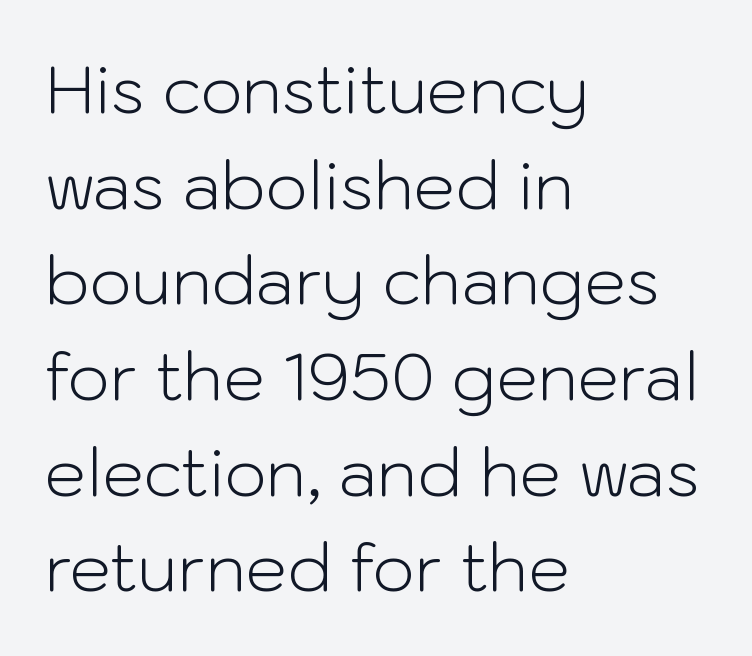
Is there much room between lines? A standard amount, neither cramped nor airy. No italicization has been applied; the sample stays upright. Note the varied advance widths — an 'i' is clearly narrower than an 'm'. Weight class: somewhere from thin through regular. The passage shown is not underscored anywhere. Letterform terminals end flat and unadorned throughout the passage.
